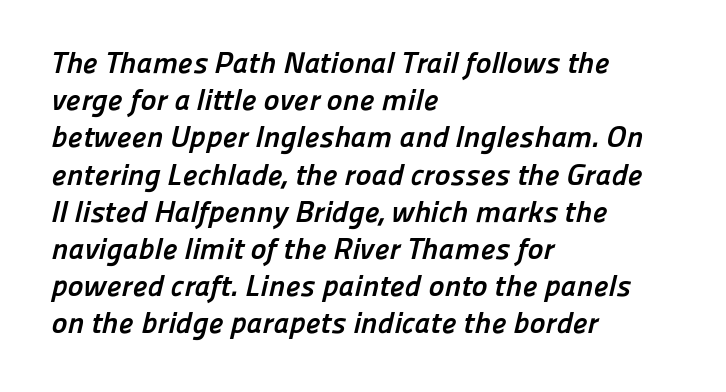
{"serif": "no", "bold": "yes", "weight": "semibold", "width": "normal", "stroke_contrast": "low", "x_height": "medium", "monospaced": "no", "underline": "no", "align": "left", "line_spacing_ratio": 1.24, "letter_spacing": "normal", "letter_spacing_em": 0.0, "glyph_px": 30}
